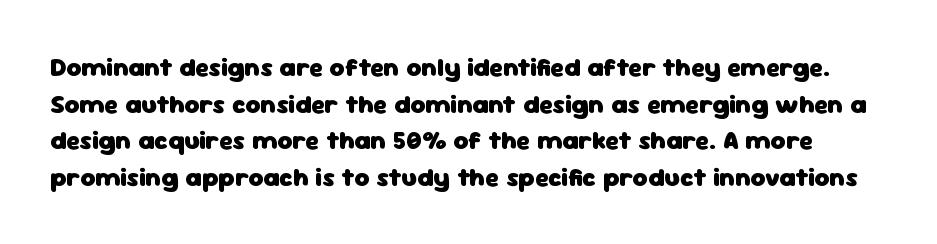
The image shows 26 px bold type, upright; set normal line spacing (1.41x), normal letter spacing, not underlined.
